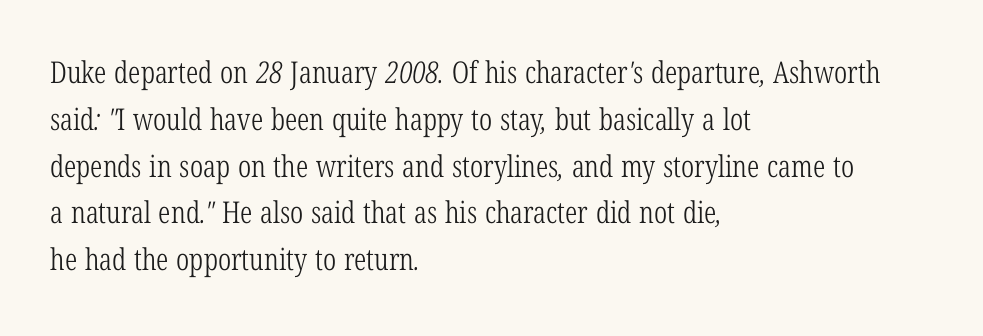
The image shows 30 px light, condensed serif type; set left-aligned, normal line spacing (1.56x), normal letter spacing, not underlined; low stroke contrast and a medium x-height.
